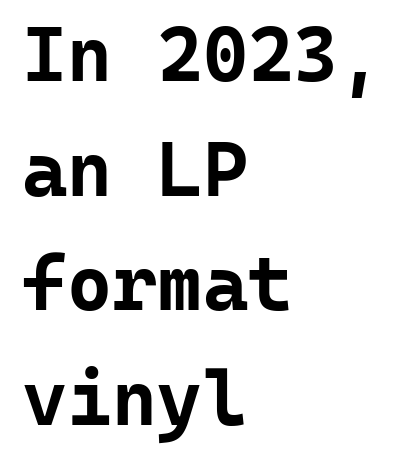
Vertically, the passage feels balanced, rows spaced as you'd expect. The rendering anchors every line to the left-hand side. The typography opts for an upright posture over an oblique one. The face used here is monospaced, like something from a code editor. Students, note that the glyphs here touch the page at normal intervals. Underline: absent.
